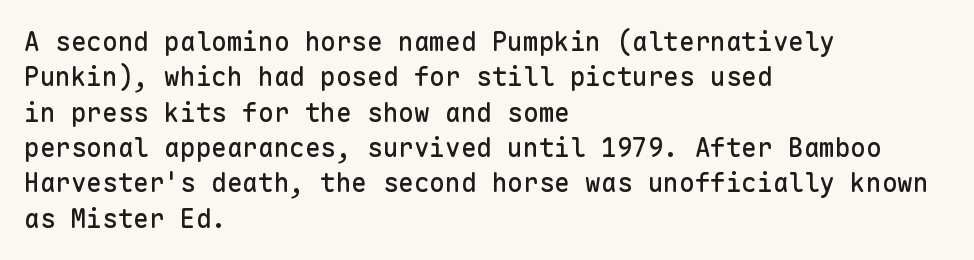
Q: Is the text italic (slanted)? A: No, it is upright.
Q: Is the text underlined? A: No.
Q: How is the paragraph aligned? A: Left-aligned.
Q: Is the spacing between letters normal or unusually wide? A: Normal.
Q: Is the spacing between lines tight, normal or loose? A: Normal.
